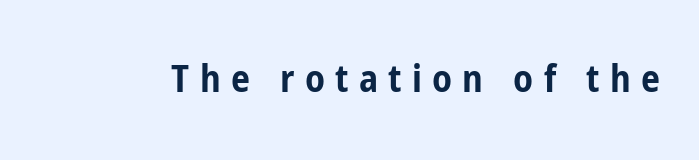
You can tell from the bare stems that sans-serif type was used. The rendering uses natural spacing where letterforms have individual widths. No italicization has been applied; the sample stays upright. Compared with typical body copy, the letter spacing here is much looser. Compared with an ordinary text face, these strokes are far heavier — a full bold.
